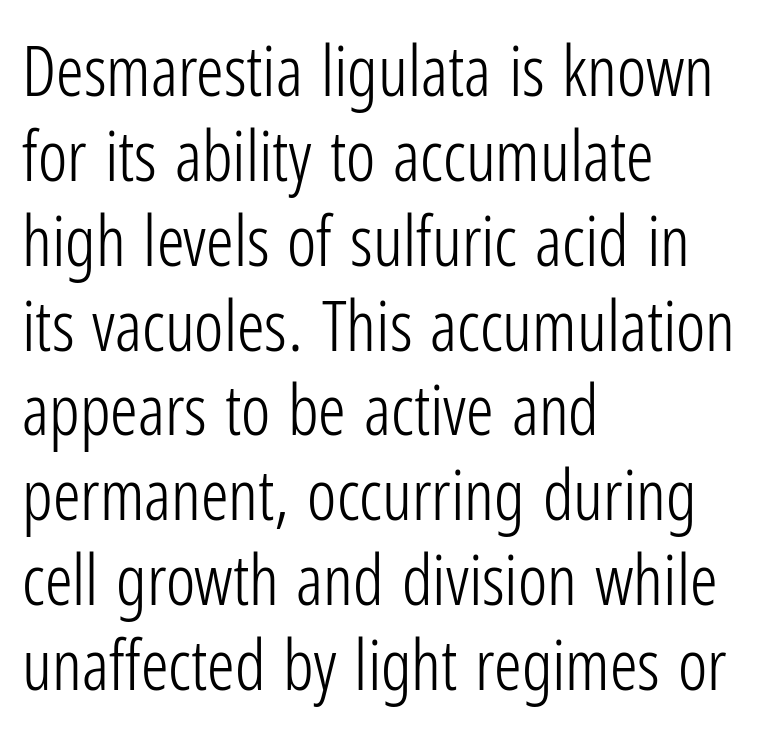
{"serif": "no", "italic": "no", "bold": "no", "weight": "light", "width": "condensed", "stroke_contrast": "low", "x_height": "medium", "monospaced": "no", "underline": "no", "align": "left", "line_spacing_ratio": 1.23, "letter_spacing": "normal", "letter_spacing_em": 0.0, "glyph_px": 69}
